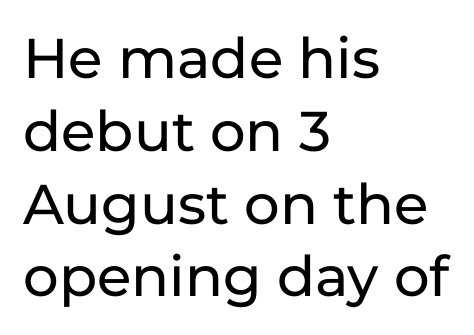
The image shows 56 px sans-serif type, upright; set left-aligned, normal line spacing (1.3x), normal letter spacing, not underlined; low stroke contrast and a medium x-height.
